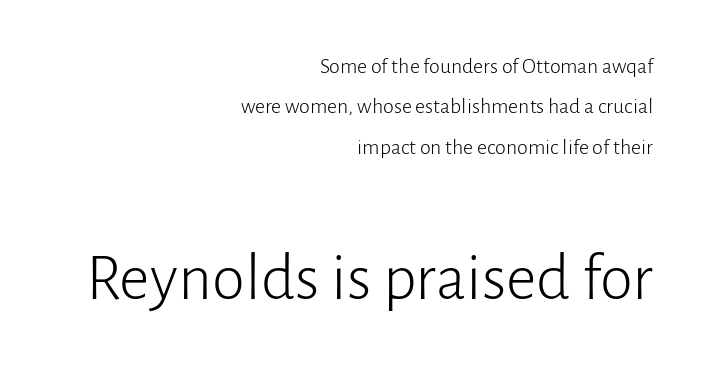
The image shows 67 px light sans-serif type, upright; set right-aligned, line spacing 1.84x, normal letter spacing, not underlined; the second (bottom) block is 3.05x larger; low stroke contrast and a medium x-height.
